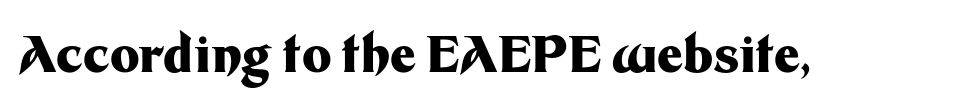
Q: Is the text bold? A: Yes.
Q: Is the text italic (slanted)? A: No, it is upright.
Q: Is the typeface a serif or a sans-serif typeface? A: Sans-serif.
Q: Is the text underlined? A: No.
Q: Is the spacing between letters normal or unusually wide? A: Normal.
Q: Width (condensed, normal, or wide)? A: Normal.
Q: Stroke contrast? A: Medium.
Q: x-height? A: Medium.
Q: Monospaced? A: No.
